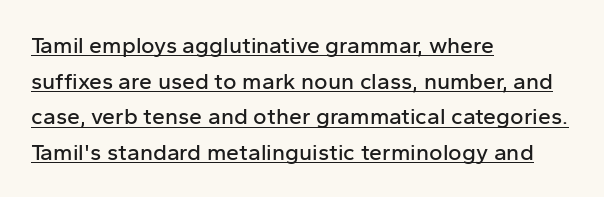
{"italic": "no", "underline": "yes", "align": "left", "line_spacing": "normal", "line_spacing_ratio": 1.55, "letter_spacing": "normal", "letter_spacing_em": 0.0, "glyph_px": 23}
